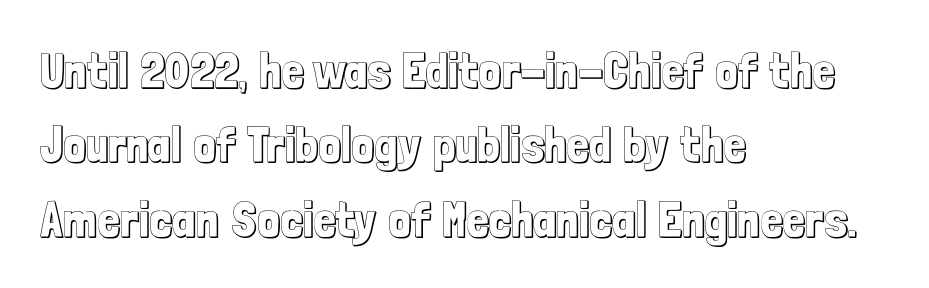
Q: Is the text italic (slanted)? A: No, it is upright.
Q: Is the text underlined? A: No.
Q: How is the paragraph aligned? A: Left-aligned.
Q: Is the spacing between letters normal or unusually wide? A: Normal.
Q: Is the spacing between lines tight, normal or loose? A: Normal.
Q: Width (condensed, normal, or wide)? A: Condensed.
Q: x-height? A: Medium.
Q: Monospaced? A: No.
